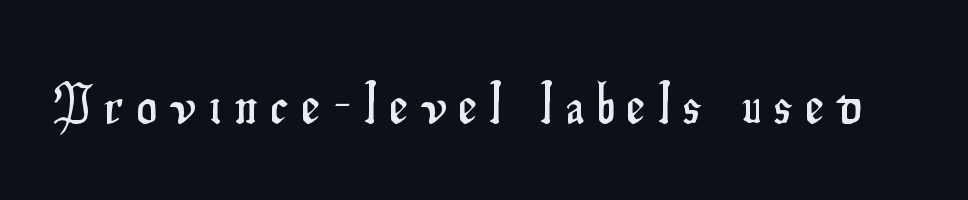
Underline: absent. The face used here is proportionally spaced, like ordinary book or web type. Notice how the stems are strictly vertical — no italics here. A typesetter would label this face a sans.
